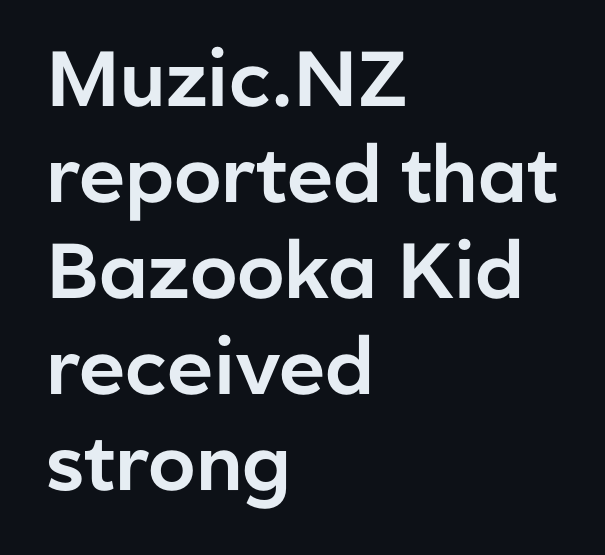
{"serif": "no", "italic": "no", "width": "normal", "stroke_contrast": "low", "x_height": "medium", "monospaced": "no", "underline": "no", "align": "left", "line_spacing_ratio": 1.23, "letter_spacing": "normal", "letter_spacing_em": 0.0, "glyph_px": 78}
